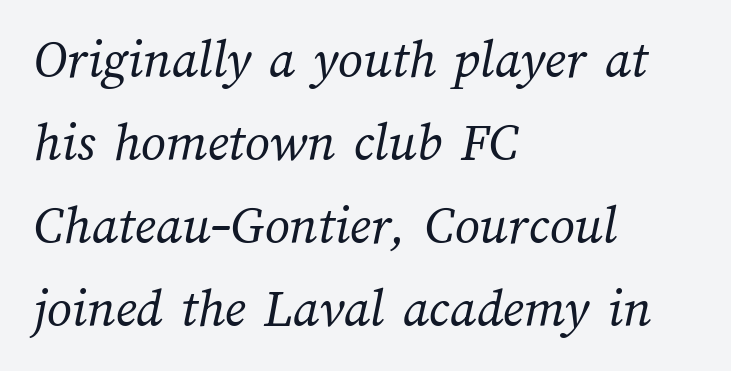
The image shows 55 px regular-weight type; set left-aligned, normal line spacing (1.51x), normal letter spacing, not underlined; medium stroke contrast and a medium x-height.
